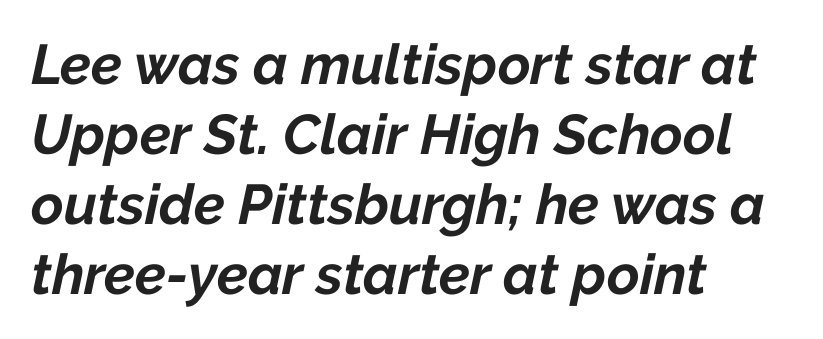
Heavy, bold letterforms. Note the varied advance widths — an 'i' is clearly narrower than an 'm'. Italic? Definitely — the glyphs are oblique. The zone under the glyphs is completely vacant. The block of text has a typical density, with ordinary space between rows.
